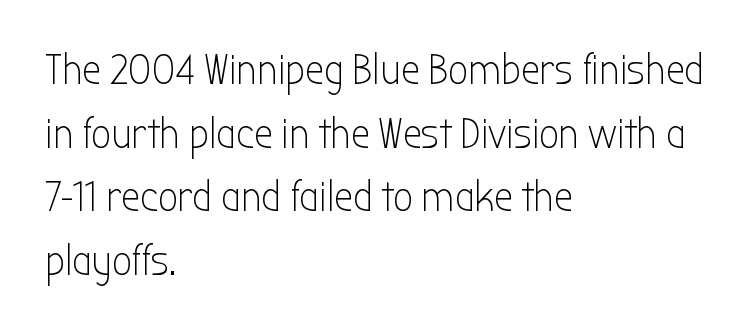
The image shows 43 px light, condensed sans-serif type, upright; set left-aligned, normal line spacing (1.48x), normal letter spacing, not underlined; low stroke contrast and a medium x-height.
